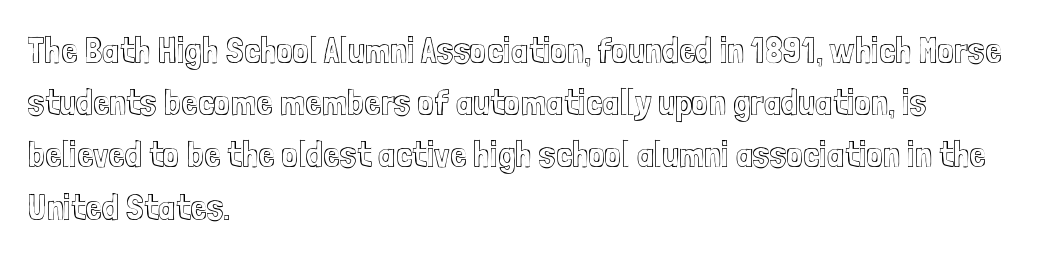
{"italic": "no", "width": "condensed", "x_height": "medium", "monospaced": "no", "underline": "no", "align": "left", "line_spacing": "normal", "line_spacing_ratio": 1.41, "letter_spacing": "normal", "letter_spacing_em": 0.0, "glyph_px": 37}
